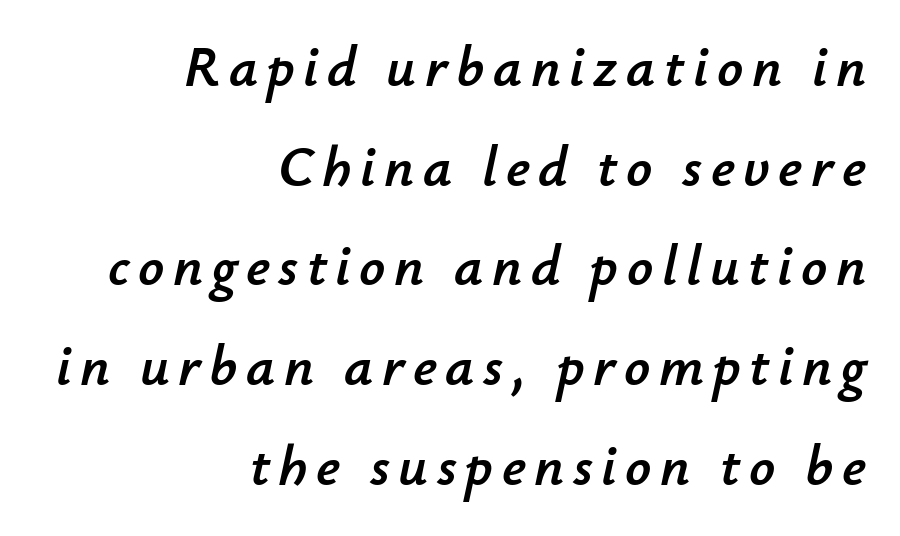
Q: Is the text italic (slanted)? A: Yes, it leans right by about 12 degrees.
Q: Is the text underlined? A: No.
Q: How is the paragraph aligned? A: Right-aligned.
Q: Width (condensed, normal, or wide)? A: Normal.
Q: Stroke contrast? A: Low.
Q: x-height? A: Small.
Q: Monospaced? A: No.
